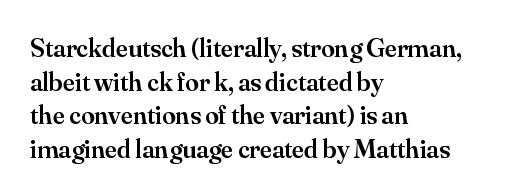
Does the copy run flush right? No — it runs flush left. The passage shown has conventional tracking throughout. Compared with an ordinary text face, these strokes are moderately heavier — a semibold. Unlike italic type, these characters show no tilt at all. No word sits above an underline.
